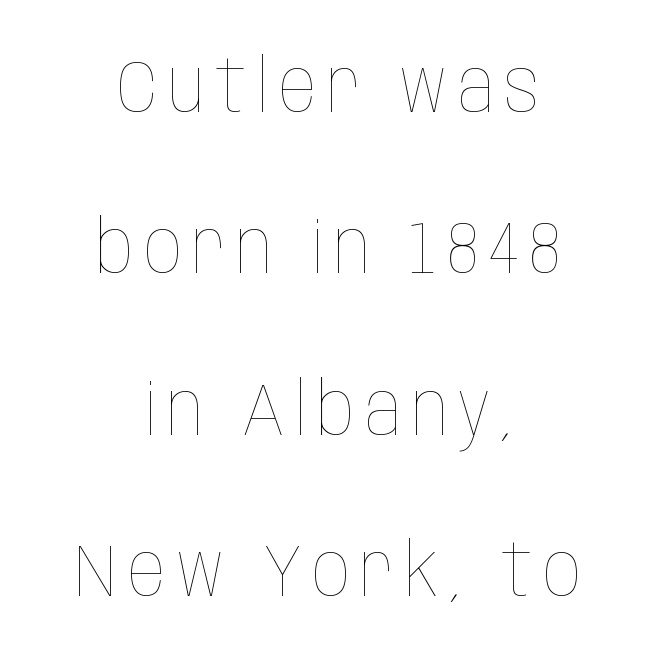
Posture: upright roman. Leftover space on each line is divided equally before and after the words. Ink coverage per letter is moderate at most. A great deal of white space separates one row of letters from the next. Words float on clear page, feet unadorned. A typesetter would call this proportional, since set widths differ per character.
